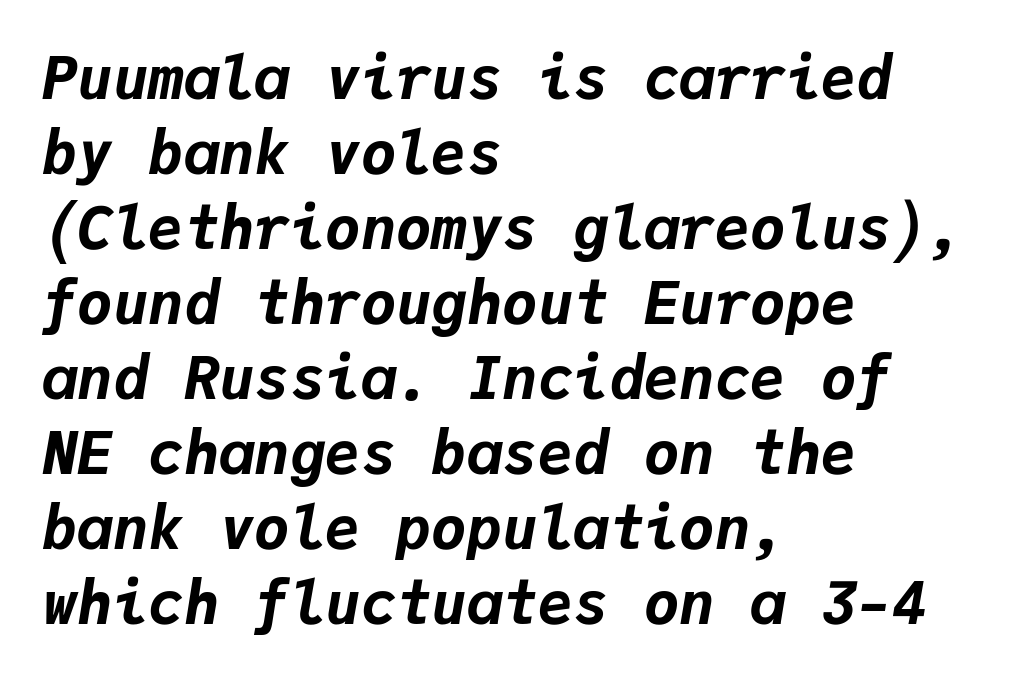
Q: Is the text bold? A: Yes.
Q: Is the text italic (slanted)? A: Yes, it leans right by about 9 degrees.
Q: Is the text underlined? A: No.
Q: How is the paragraph aligned? A: Left-aligned.
Q: Is the spacing between letters normal or unusually wide? A: Normal.
Q: Is the spacing between lines tight, normal or loose? A: Normal.
Q: Width (condensed, normal, or wide)? A: Normal.
Q: Stroke contrast? A: Low.
Q: x-height? A: Medium.
Q: Monospaced? A: Yes.
